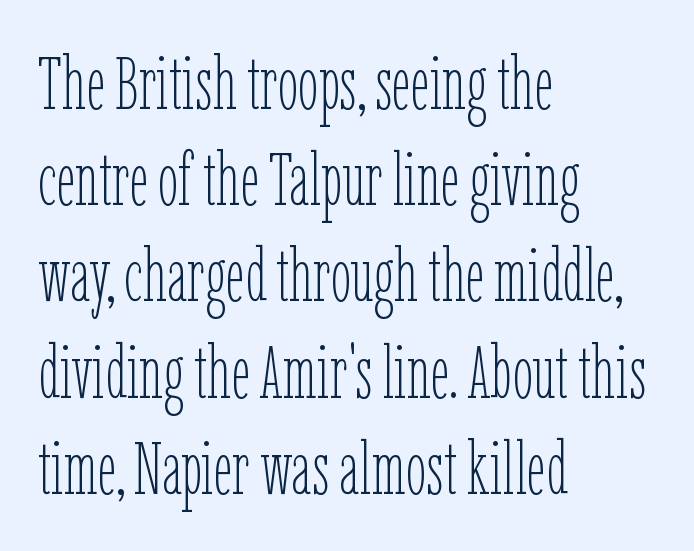
Q: Is the text bold? A: No.
Q: Is the text italic (slanted)? A: No, it is upright.
Q: Is the text underlined? A: No.
Q: How is the paragraph aligned? A: Left-aligned.
Q: Is the spacing between letters normal or unusually wide? A: Normal.
Q: Is the spacing between lines tight, normal or loose? A: Normal.
Q: Width (condensed, normal, or wide)? A: Condensed.
Q: Stroke contrast? A: Low.
Q: x-height? A: Medium.
Q: Monospaced? A: No.
